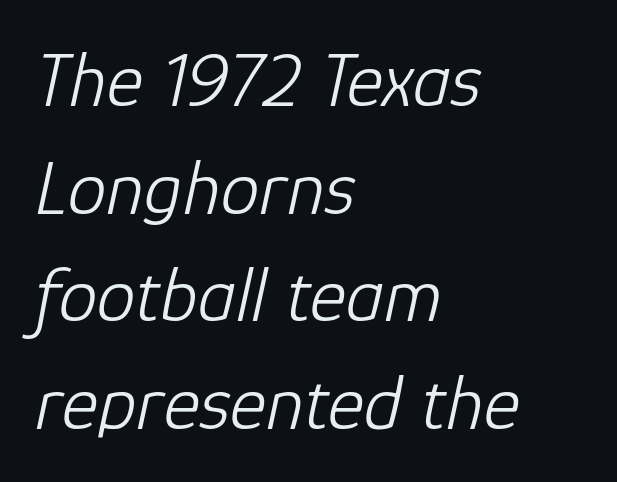
{"italic": "yes", "lean": "right", "slant_degrees": 12, "bold": "no", "weight": "light", "width": "normal", "stroke_contrast": "low", "x_height": "medium", "monospaced": "no", "underline": "no", "align": "left", "line_spacing": "normal", "line_spacing_ratio": 1.38, "letter_spacing": "normal", "letter_spacing_em": 0.0, "glyph_px": 78}
